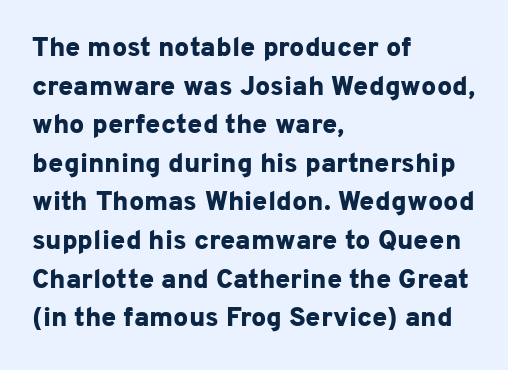
{"italic": "no", "bold": "yes", "underline": "no", "align": "left", "line_spacing": "normal", "line_spacing_ratio": 1.43, "letter_spacing": "normal", "letter_spacing_em": 0.0, "glyph_px": 27}
